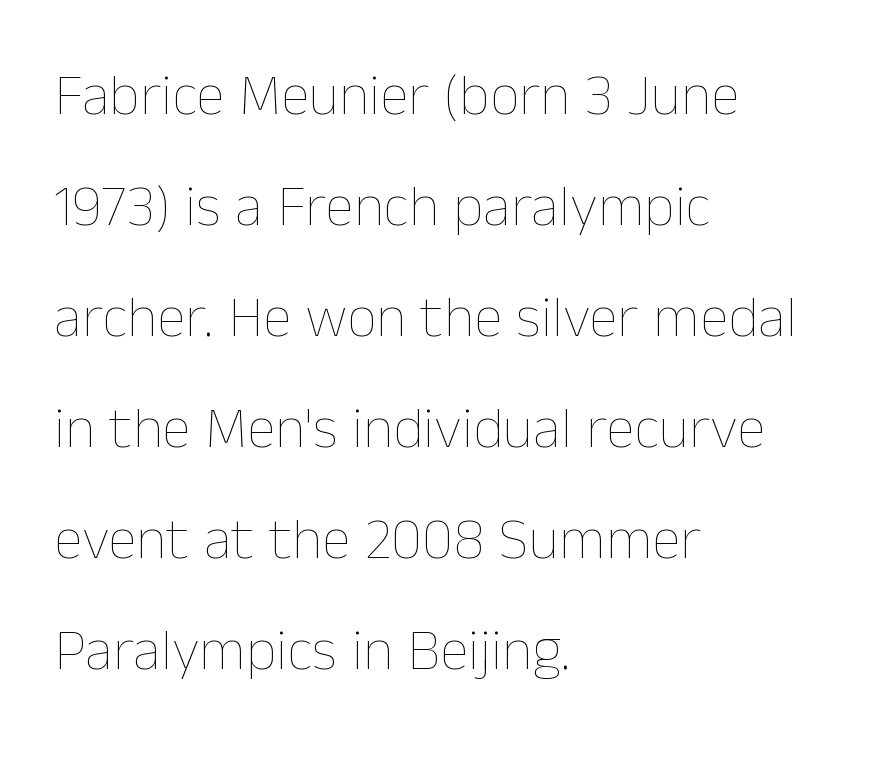
Q: Is the text bold? A: No.
Q: Is the text italic (slanted)? A: No, it is upright.
Q: Is the text underlined? A: No.
Q: How is the paragraph aligned? A: Left-aligned.
Q: Is the spacing between letters normal or unusually wide? A: Normal.
Q: Width (condensed, normal, or wide)? A: Normal.
Q: Stroke contrast? A: Low.
Q: x-height? A: Medium.
Q: Monospaced? A: No.
